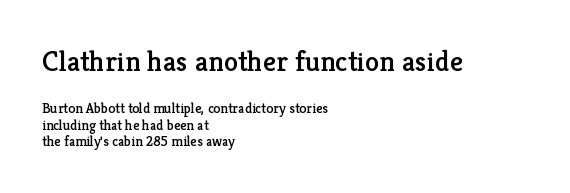
The face used here appears at its bigger size in the upper chunk. A typesetter would call this proportional, since set widths differ per character. No word sits above an underline. In terms of letterform style, serifs are clearly present. Standard letterfit; no display-style spreading of the glyphs.
